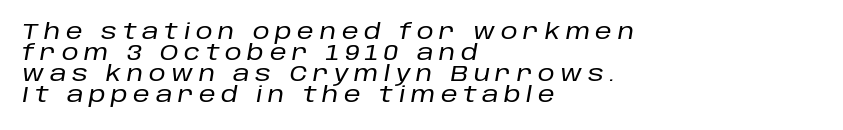
Q: Is the text italic (slanted)? A: Yes, it leans right by about 10 degrees.
Q: Is the text underlined? A: No.
Q: How is the paragraph aligned? A: Left-aligned.
Q: Is the spacing between letters normal or unusually wide? A: Unusually wide.
Q: Is the spacing between lines tight, normal or loose? A: Tight.
